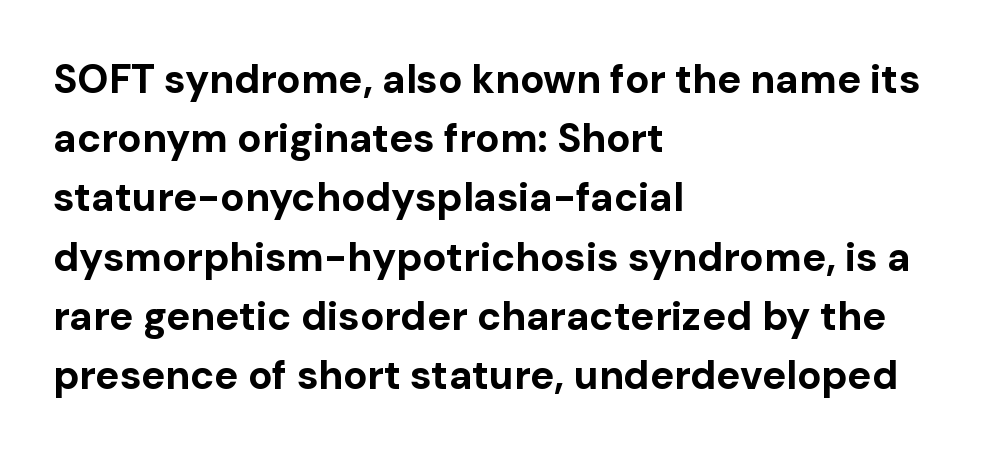
The image shows 40 px bold sans-serif type, upright; set left-aligned, normal line spacing (1.48x), normal letter spacing, not underlined; low stroke contrast and a medium x-height.
